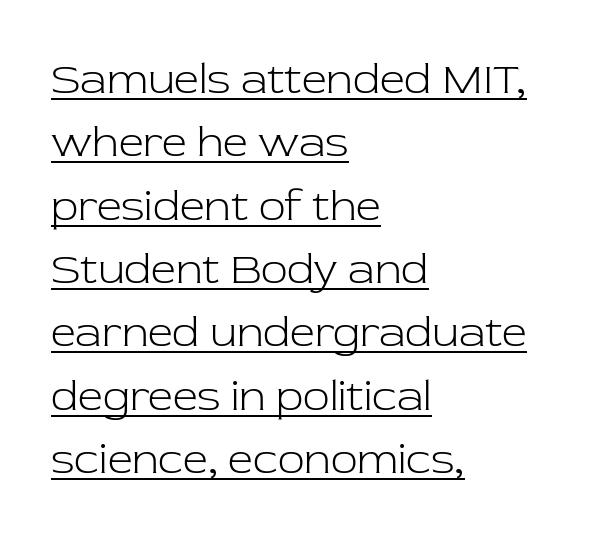
Q: Is the text bold? A: No.
Q: Is the text italic (slanted)? A: No, it is upright.
Q: Is the typeface a serif or a sans-serif typeface? A: Serif.
Q: Is the text underlined? A: Yes.
Q: How is the paragraph aligned? A: Left-aligned.
Q: Is the spacing between letters normal or unusually wide? A: Normal.
Q: Is the spacing between lines tight, normal or loose? A: Normal.
Q: Width (condensed, normal, or wide)? A: Normal.
Q: Stroke contrast? A: Low.
Q: x-height? A: Medium.
Q: Monospaced? A: No.
